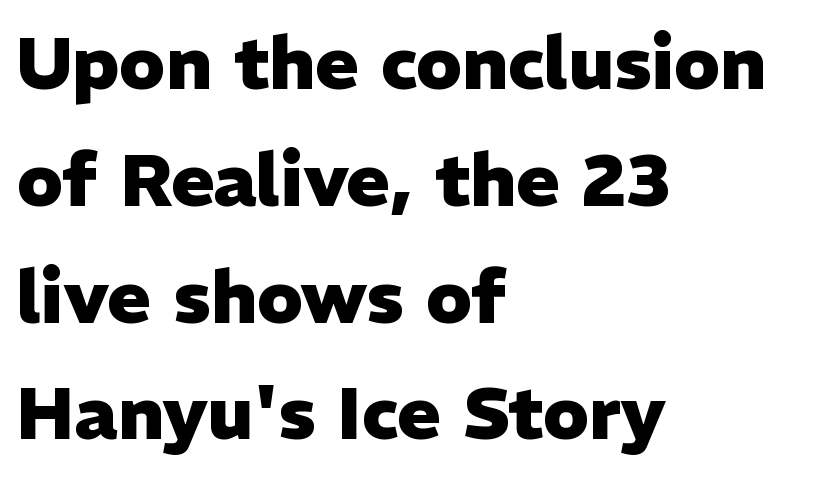
The image shows 73 px heavy sans-serif type, upright; set left-aligned, normal line spacing (1.6x), normal letter spacing, not underlined; low stroke contrast and a medium x-height.
